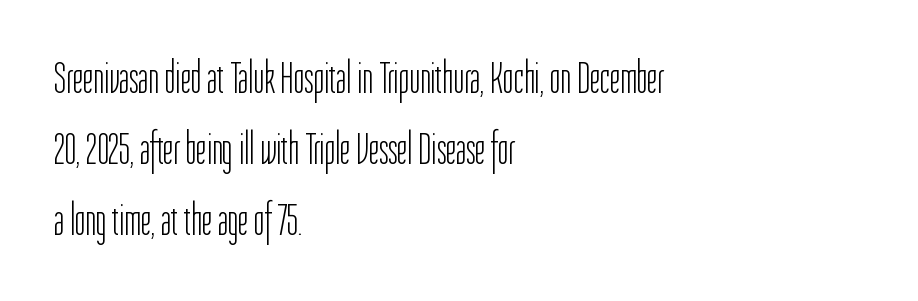
Q: Is the text bold? A: No.
Q: Is the text italic (slanted)? A: No, it is upright.
Q: Is the typeface a serif or a sans-serif typeface? A: Sans-serif.
Q: Is the text underlined? A: No.
Q: How is the paragraph aligned? A: Left-aligned.
Q: Is the spacing between letters normal or unusually wide? A: Normal.
Q: Is the spacing between lines tight, normal or loose? A: Normal.
Q: Width (condensed, normal, or wide)? A: Condensed.
Q: Stroke contrast? A: Low.
Q: x-height? A: Medium.
Q: Monospaced? A: No.
